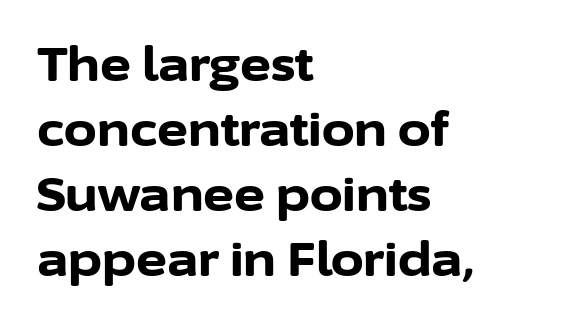
Q: Is the text bold? A: Yes.
Q: Is the text italic (slanted)? A: No, it is upright.
Q: Is the typeface a serif or a sans-serif typeface? A: Sans-serif.
Q: Is the text underlined? A: No.
Q: How is the paragraph aligned? A: Left-aligned.
Q: Is the spacing between letters normal or unusually wide? A: Normal.
Q: Is the spacing between lines tight, normal or loose? A: Normal.
Q: Width (condensed, normal, or wide)? A: Normal.
Q: Stroke contrast? A: Low.
Q: x-height? A: Medium.
Q: Monospaced? A: No.
